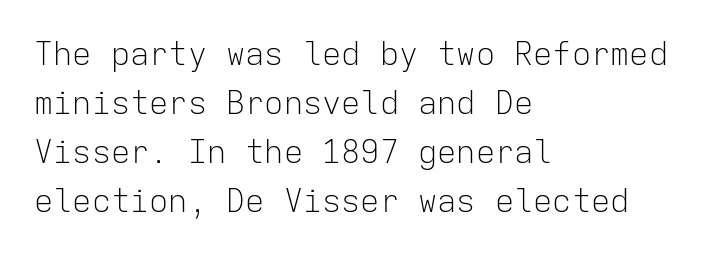
A typesetter would mark this as roman, not italic. Descender tails drop into unmarked territory. The designer went with a sans here, leaving each stem footless. Words appear dense and cohesive because spacing is normal. Counters stay open thanks to moderate or lighter strokes. The block of text has a typical density, with ordinary space between rows.
